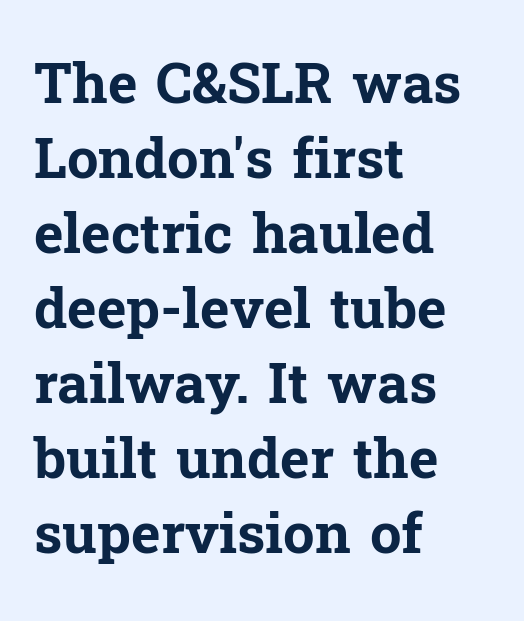
The font is running at its bold setting. Is the block centered? No — it sits flush against the left margin. This rendering features lettering with no underline. A typesetter would call this zero additional tracking. Designer's note — italics off, roman on. The face used here is seriffed, in the tradition of book romans.
